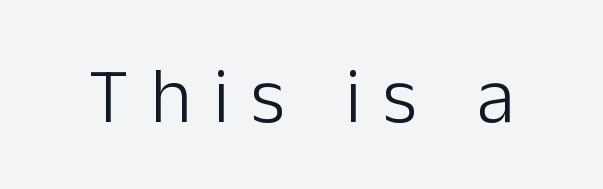
Q: Is the text bold? A: No.
Q: Is the text italic (slanted)? A: No, it is upright.
Q: Is the typeface a serif or a sans-serif typeface? A: Sans-serif.
Q: Is the text underlined? A: No.
Q: Is the spacing between letters normal or unusually wide? A: Unusually wide.
Q: Width (condensed, normal, or wide)? A: Normal.
Q: Stroke contrast? A: Low.
Q: x-height? A: Medium.
Q: Monospaced? A: No.
